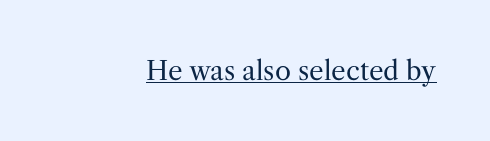
{"italic": "no", "bold": "no", "underline": "yes", "letter_spacing": "normal", "letter_spacing_em": 0.0, "glyph_px": 26}
